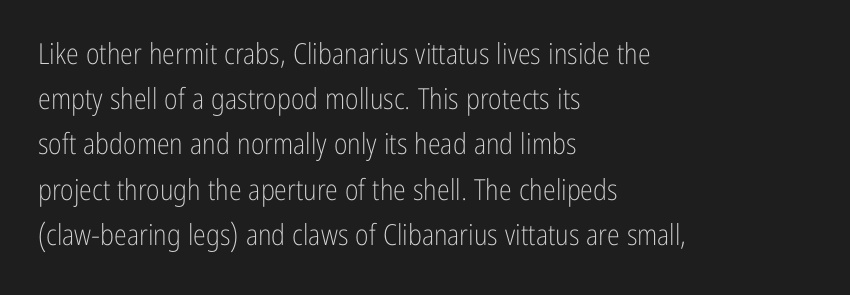
Q: Is the text bold? A: No.
Q: Is the text italic (slanted)? A: No, it is upright.
Q: Is the typeface a serif or a sans-serif typeface? A: Sans-serif.
Q: Is the text underlined? A: No.
Q: How is the paragraph aligned? A: Left-aligned.
Q: Is the spacing between letters normal or unusually wide? A: Normal.
Q: Is the spacing between lines tight, normal or loose? A: Normal.
Q: Width (condensed, normal, or wide)? A: Condensed.
Q: Stroke contrast? A: Low.
Q: x-height? A: Medium.
Q: Monospaced? A: No.
